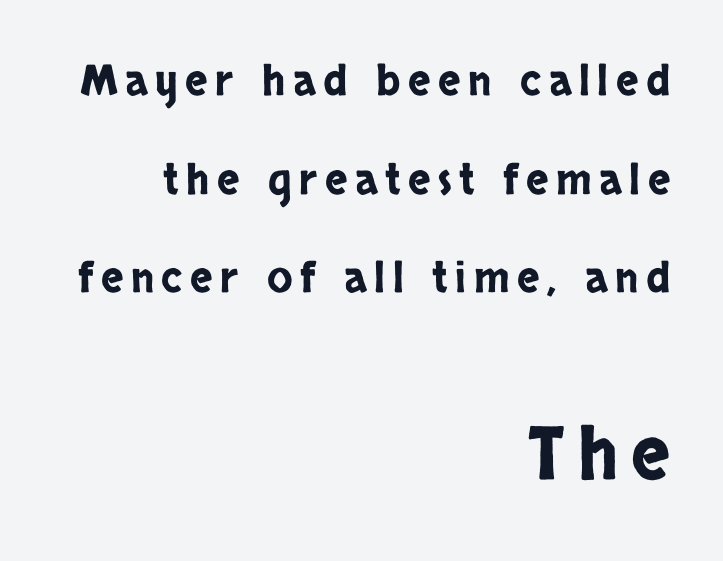
{"serif": "no", "italic": "no", "width": "condensed", "stroke_contrast": "low", "x_height": "large", "monospaced": "no", "underline": "no", "align": "right", "line_spacing": "loose", "line_spacing_ratio": 2.35, "larger_block": "second", "size_ratio": 1.74, "glyph_px": 73}
